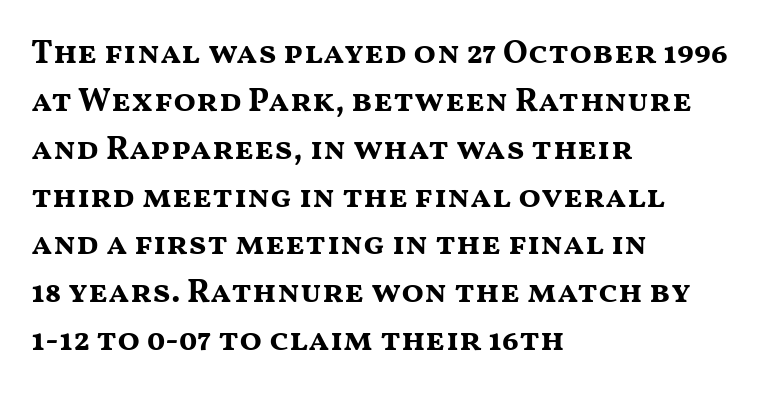
A student would call this left alignment; a typographer would say flush left, rag right. A typesetter would call this leading conventional body-copy spacing. In terms of letterform style, serifs are entirely absent. Character widths vary here, with narrow letters taking less room than wide ones. Pretty heavy lettering here — definitely bold.
